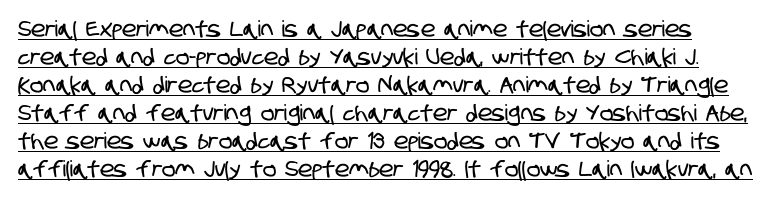
The image shows 22 px text type; set normal line spacing (1.27x), normal letter spacing, underlined.
